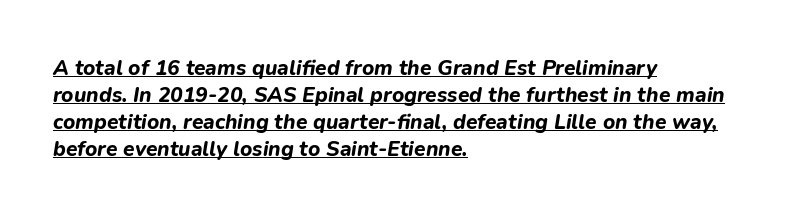
Q: Is the text bold? A: Yes.
Q: Is the text italic (slanted)? A: Yes, it leans right by about 9 degrees.
Q: Is the text underlined? A: Yes.
Q: How is the paragraph aligned? A: Left-aligned.
Q: Is the spacing between letters normal or unusually wide? A: Normal.
Q: Is the spacing between lines tight, normal or loose? A: Normal.
